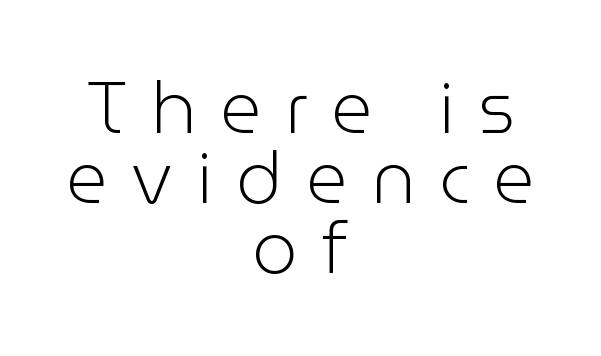
Each letter keeps its own natural width here, so spacing adapts to shape. The lines are packed closely together with very little leading. The rendering shows plain stroke endings on the letterforms — a sans-serif design. The lettering holds an erect, upright posture throughout.
